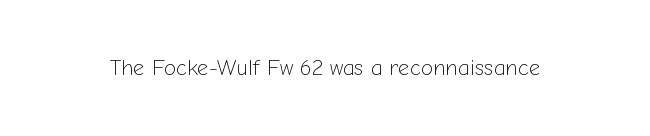
The space directly below the letters is spotless. Quick note: not italic, upright. The line texture is even and compact thanks to regular tracking. These glyphs show unthickened strokes, regular width or finer.
